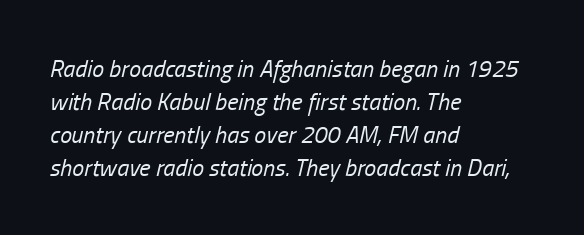
The image shows 24 px text type, italic (leaning right); set left-aligned, normal line spacing (1.37x), normal letter spacing, not underlined.
